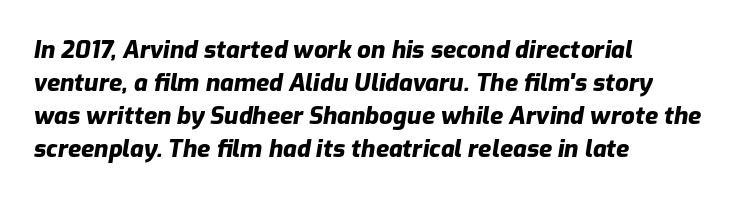
Q: Is the text bold? A: Yes.
Q: Is the text italic (slanted)? A: Yes, it leans right by about 9 degrees.
Q: Is the text underlined? A: No.
Q: How is the paragraph aligned? A: Left-aligned.
Q: Is the spacing between letters normal or unusually wide? A: Normal.
Q: Is the spacing between lines tight, normal or loose? A: Normal.
